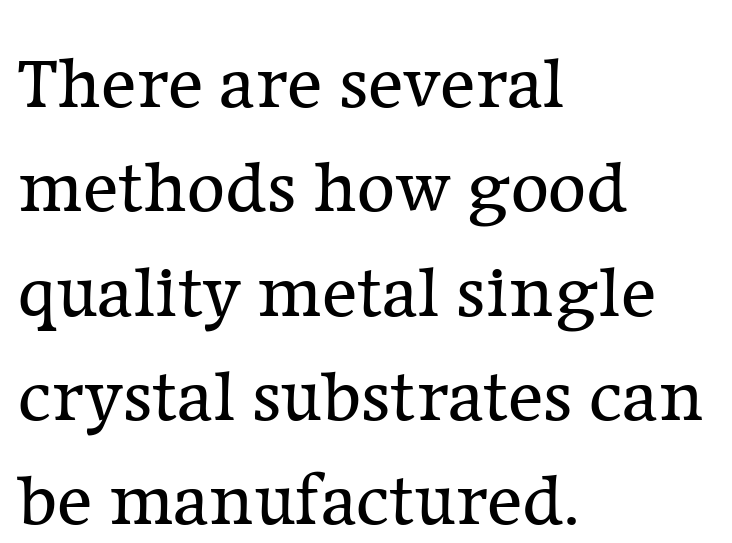
The image shows 74 px regular-weight serif type, upright; set left-aligned, normal line spacing (1.41x), normal letter spacing, not underlined; low stroke contrast and a medium x-height.
